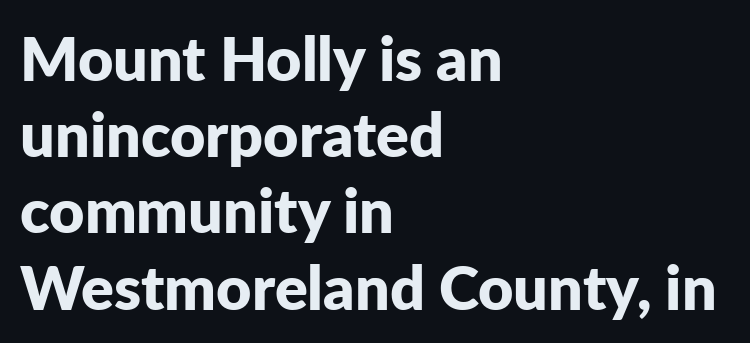
Descenders are the only things crossing below the line. This is roman type, the default non-slanted kind. This sample is left-justified, so line endings fall wherever the words run out. Honestly, the letter spacing is just normal — you wouldn't notice it. The designer went with a sans here, leaving each stem footless. Character widths vary here, with narrow letters taking less room than wide ones.
